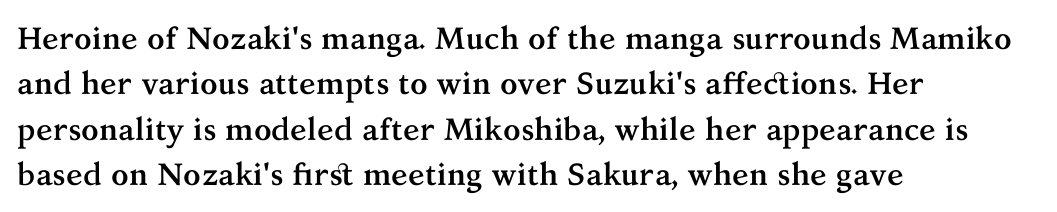
The ragged edge is on the right, which tells us the setting is flush left. Leading: standard. Do the characters align in a grid? No, the font is proportional. The strokes are fattened all the way to bold.
